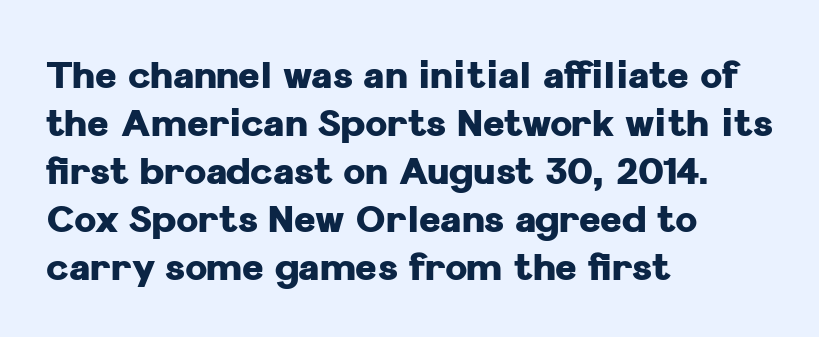
Q: Is the text bold? A: Yes.
Q: Is the text italic (slanted)? A: No, it is upright.
Q: Is the typeface a serif or a sans-serif typeface? A: Sans-serif.
Q: Is the text underlined? A: No.
Q: How is the paragraph aligned? A: Left-aligned.
Q: Is the spacing between letters normal or unusually wide? A: Normal.
Q: Is the spacing between lines tight, normal or loose? A: Normal.
Q: Width (condensed, normal, or wide)? A: Normal.
Q: Stroke contrast? A: Low.
Q: x-height? A: Medium.
Q: Monospaced? A: No.
